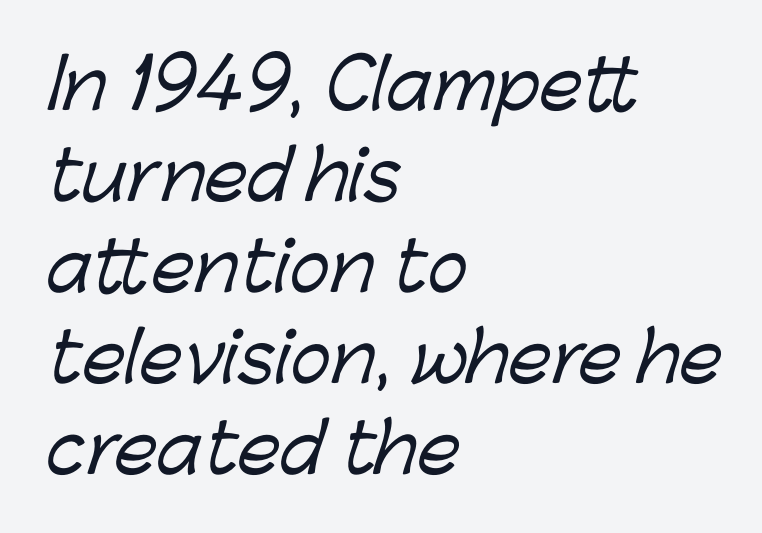
{"serif": "no", "width": "normal", "stroke_contrast": "low", "x_height": "medium", "monospaced": "no", "underline": "no", "align": "left", "line_spacing": "normal", "line_spacing_ratio": 1.34, "letter_spacing": "normal", "letter_spacing_em": 0.0, "glyph_px": 68}
